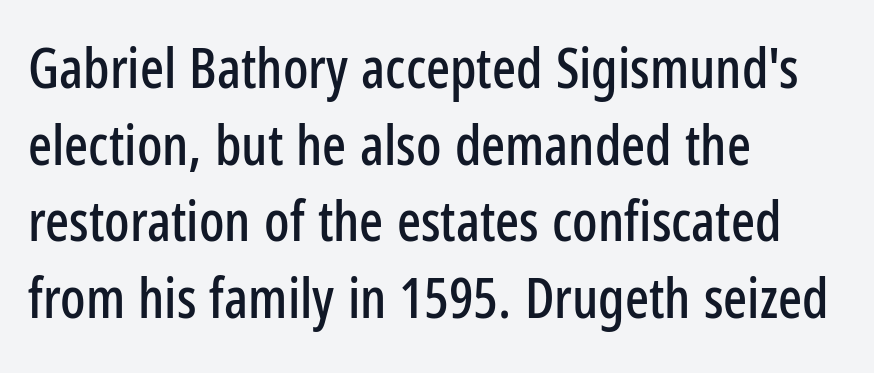
Left-aligned paragraph, ragged on the right. Here the designer chose a conventional face with non-uniform glyph widths. The letters stand straight up with perfectly vertical stems. Successive baselines arrive at the customary interval. No extra tracking has been applied to these lines.
